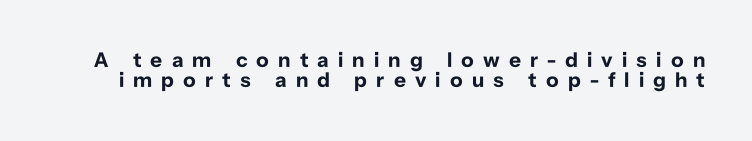
The image shows 21 px bold type, upright; set tight line spacing (0.96x), unusually wide letter spacing (+0.43 em), not underlined.
